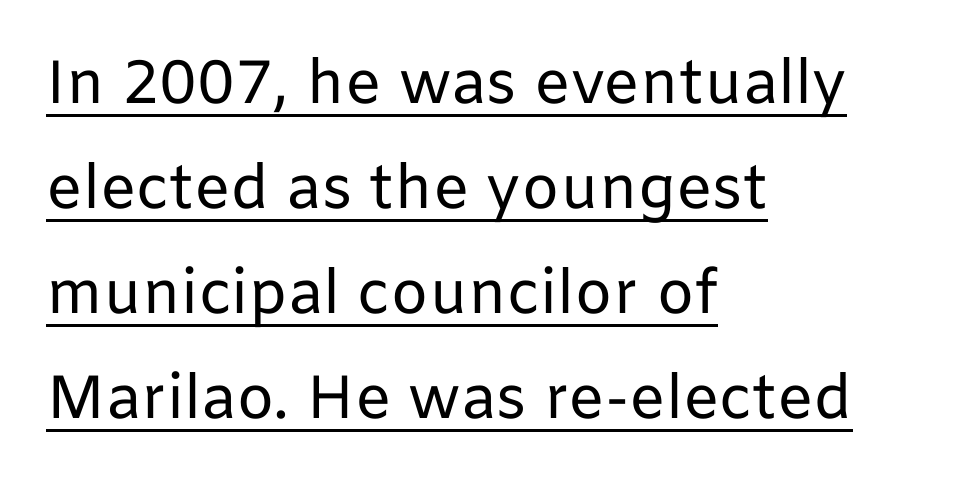
Q: Is the text bold? A: No.
Q: Is the text italic (slanted)? A: No, it is upright.
Q: Is the typeface a serif or a sans-serif typeface? A: Sans-serif.
Q: Is the text underlined? A: Yes.
Q: How is the paragraph aligned? A: Left-aligned.
Q: Is the spacing between letters normal or unusually wide? A: Normal.
Q: Width (condensed, normal, or wide)? A: Normal.
Q: Stroke contrast? A: Low.
Q: x-height? A: Medium.
Q: Monospaced? A: No.
